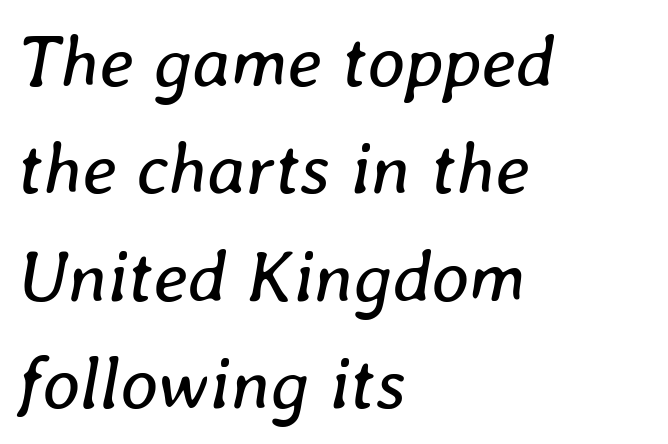
Q: Is the text bold? A: No.
Q: Is the text italic (slanted)? A: Yes, it leans right by about 8 degrees.
Q: Is the text underlined? A: No.
Q: How is the paragraph aligned? A: Left-aligned.
Q: Is the spacing between letters normal or unusually wide? A: Normal.
Q: Is the spacing between lines tight, normal or loose? A: Normal.
Q: Width (condensed, normal, or wide)? A: Normal.
Q: Stroke contrast? A: Low.
Q: x-height? A: Medium.
Q: Monospaced? A: No.
